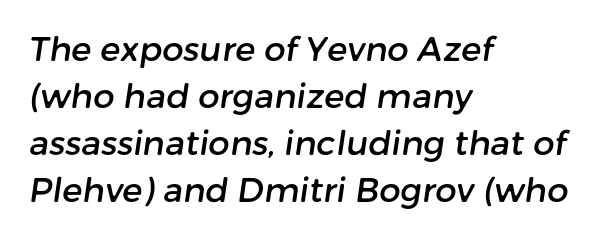
The image shows 34 px sans-serif type; set left-aligned, normal line spacing (1.38x), normal letter spacing, not underlined; low stroke contrast and a medium x-height.
